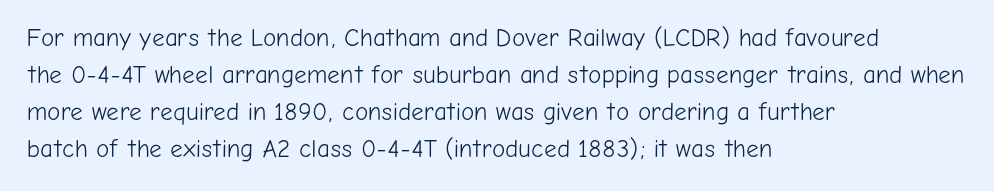
A typesetter would call this leading conventional body-copy spacing. Descender tails drop into unmarked territory. Visually the block forms a straight wall on the left and a jagged coastline on the right. Do the letters lean? They stand straight.
